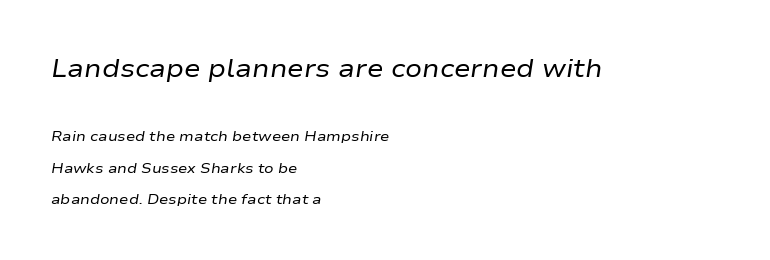
The image shows 25 px text type, italic (leaning right); set left-aligned, loose line spacing (2.22x), normal letter spacing, not underlined; the first (top) block is 1.79x larger.
